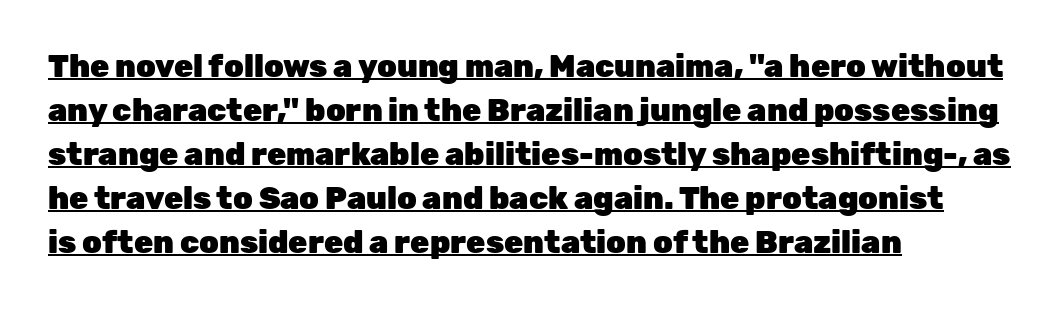
Is this a fixed-width face? No — the glyphs have proportional, varying widths. Here the glyphs are tracked normally, forming tight word shapes. The leading is moderate, giving the passage an even texture. Rendered with straight, roman letterforms. Strokes here are thick enough to call this a true bold. The rendered words wear a rule along their underside.
